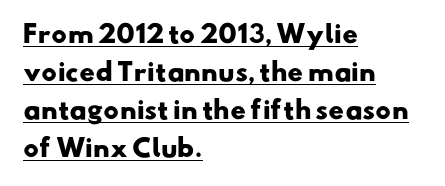
If you measured baseline to baseline, you'd find a middling distance. Every row of glyphs begins at an identical x-position on the left. Look at the tracking — it's just the regular setting, nothing added. Heavy, bold letterforms. The passage shown is underscored from start to finish.
